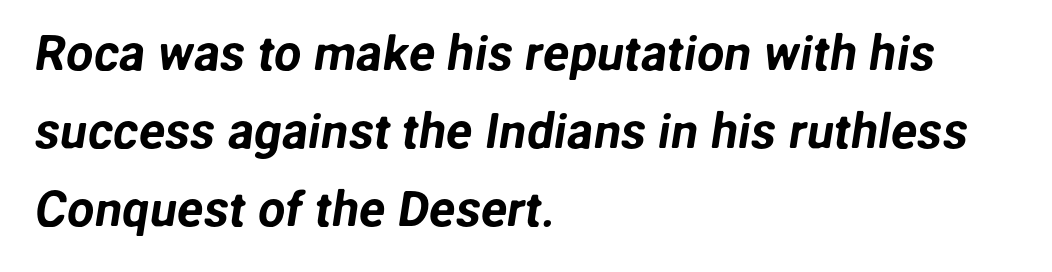
Only glyphs here, with clear space below each row. The typesetter chose a ragged-right arrangement here. The rendering uses a moderate line-height, typical for paragraphs. These lines are rendered in a variable-pitch font.
